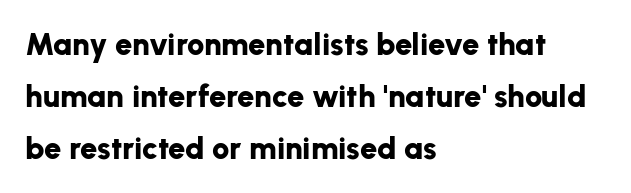
Q: Is the text bold? A: Yes.
Q: Is the text italic (slanted)? A: No, it is upright.
Q: Is the typeface a serif or a sans-serif typeface? A: Sans-serif.
Q: Is the text underlined? A: No.
Q: How is the paragraph aligned? A: Left-aligned.
Q: Is the spacing between letters normal or unusually wide? A: Normal.
Q: Is the spacing between lines tight, normal or loose? A: Normal.
Q: Width (condensed, normal, or wide)? A: Normal.
Q: Stroke contrast? A: Low.
Q: x-height? A: Medium.
Q: Monospaced? A: No.
